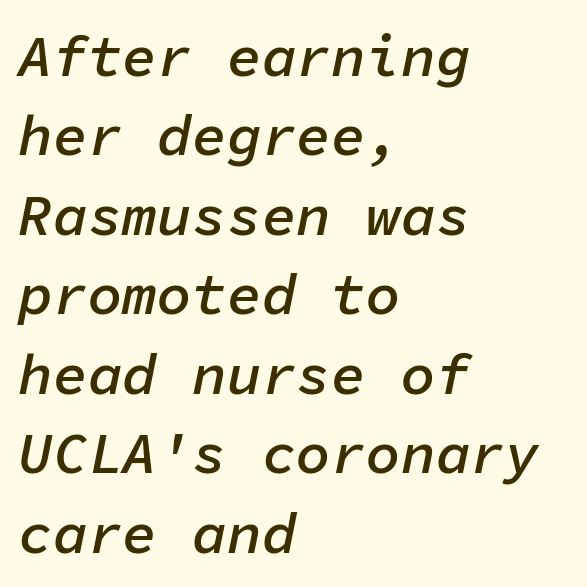
Compared with typical body copy, the letter spacing here is the same. Is this a fixed-width face? Yes — each glyph sits in an identical cell. Summary of weight: moderately heavy, a semibold. Vertically, the passage feels balanced, rows spaced as you'd expect.
